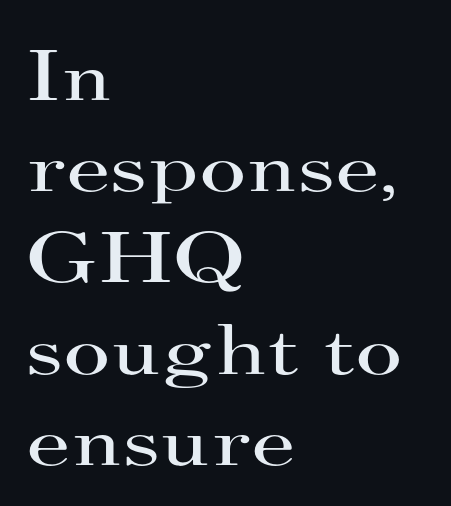
The image shows 73 px regular-weight, wide serif type, upright; set left-aligned, normal line spacing (1.25x), normal letter spacing, not underlined; high stroke contrast and a small x-height.
